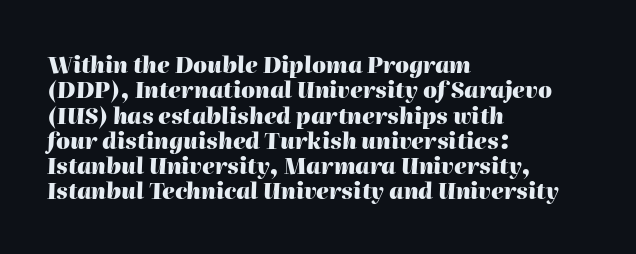
The image shows 22 px bold type, italic (leaning right); set left-aligned, tight line spacing (1.15x), normal letter spacing, not underlined.
